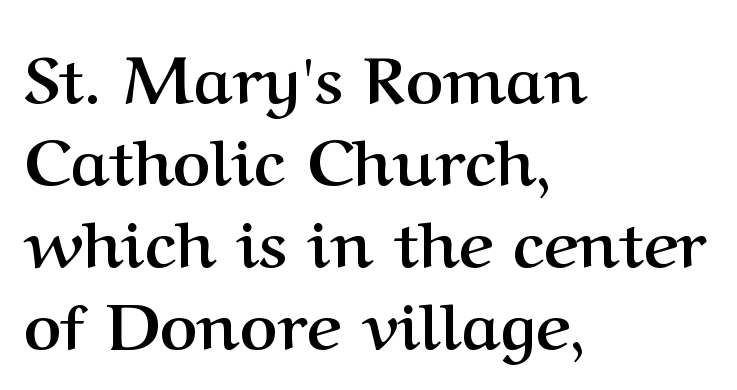
The image shows 65 px semibold serif type, upright; set left-aligned, normal line spacing (1.26x), normal letter spacing, not underlined; medium stroke contrast and a medium x-height.
